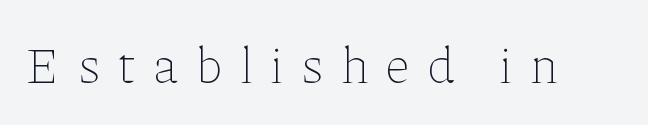
The image shows 51 px thin type, upright; set unusually wide letter spacing (+0.35 em), not underlined; low stroke contrast and a medium x-height.
